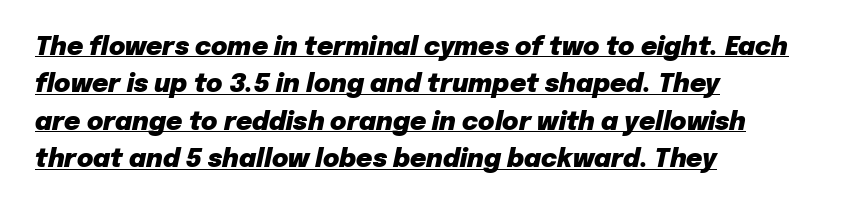
Here the glyphs are tracked normally, forming tight word shapes. The font is running at its bold setting. The passage shown is underscored from start to finish. The passage shown stacks its lines at a standard gap. Casual observation: everything's shoved over to the left.
